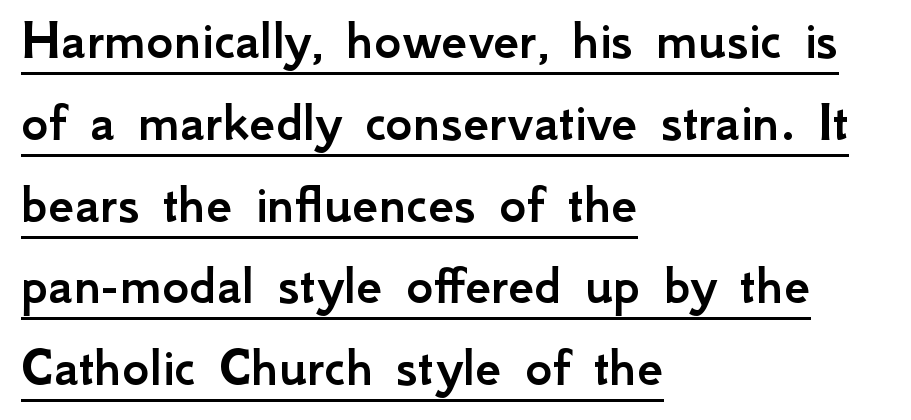
The image shows 58 px sans-serif type, upright; set left-aligned, normal line spacing (1.41x), normal letter spacing, underlined; low stroke contrast and a small x-height.
